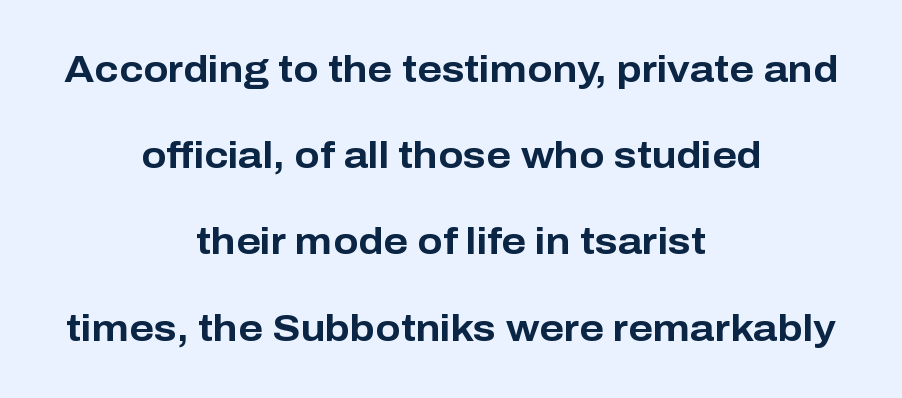
Glance below the letters and you will spot only blank space. These lines are rendered in a variable-pitch font. A typesetter would call this leading open, well beyond the default. The text was rendered using a sans face with plain stroke endings.
